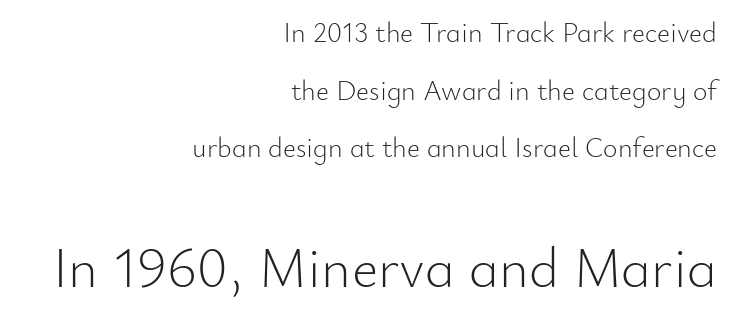
The image shows 57 px light sans-serif type, upright; set right-aligned, loose line spacing (2.06x), normal letter spacing, not underlined; the second (bottom) block is 2.04x larger; low stroke contrast and a small x-height.
